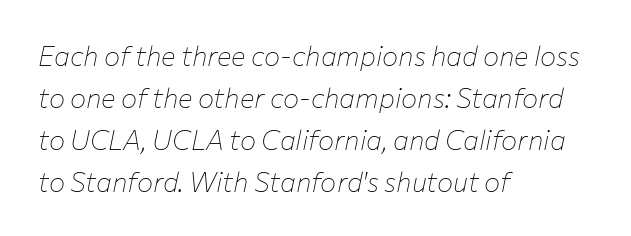
{"italic": "yes", "lean": "right", "slant_degrees": 12, "bold": "no", "underline": "no", "align": "left", "line_spacing": "normal", "line_spacing_ratio": 1.55, "letter_spacing": "normal", "letter_spacing_em": 0.0, "glyph_px": 27}
